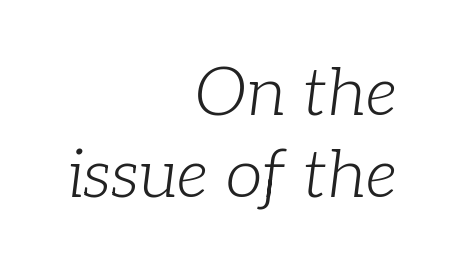
Q: Is the text bold? A: No.
Q: Is the text italic (slanted)? A: Yes, it leans right by about 7 degrees.
Q: Is the typeface a serif or a sans-serif typeface? A: Serif.
Q: Is the text underlined? A: No.
Q: How is the paragraph aligned? A: Right-aligned.
Q: Is the spacing between letters normal or unusually wide? A: Normal.
Q: Width (condensed, normal, or wide)? A: Normal.
Q: Stroke contrast? A: Low.
Q: x-height? A: Medium.
Q: Monospaced? A: No.
